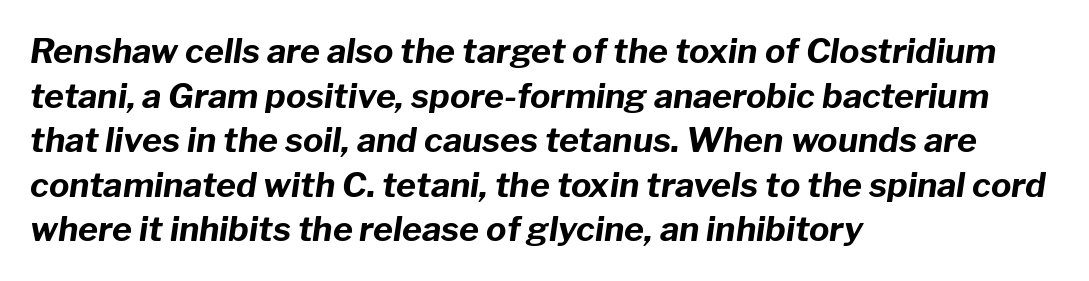
The image shows 34 px bold type, italic (leaning right); set left-aligned, normal line spacing (1.31x), normal letter spacing, not underlined; low stroke contrast and a medium x-height.
